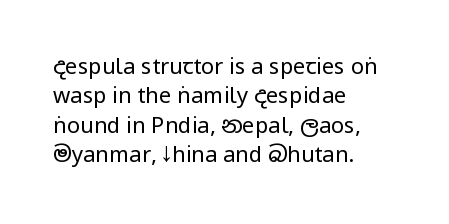
Q: Is the text bold? A: No.
Q: Is the text italic (slanted)? A: No, it is upright.
Q: Is the text underlined? A: No.
Q: How is the paragraph aligned? A: Left-aligned.
Q: Is the spacing between letters normal or unusually wide? A: Normal.
Q: Is the spacing between lines tight, normal or loose? A: Normal.
